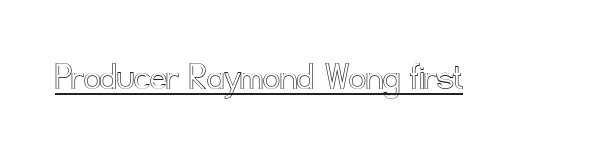
The image shows 41 px text type, upright; set normal letter spacing, underlined; a small x-height.
